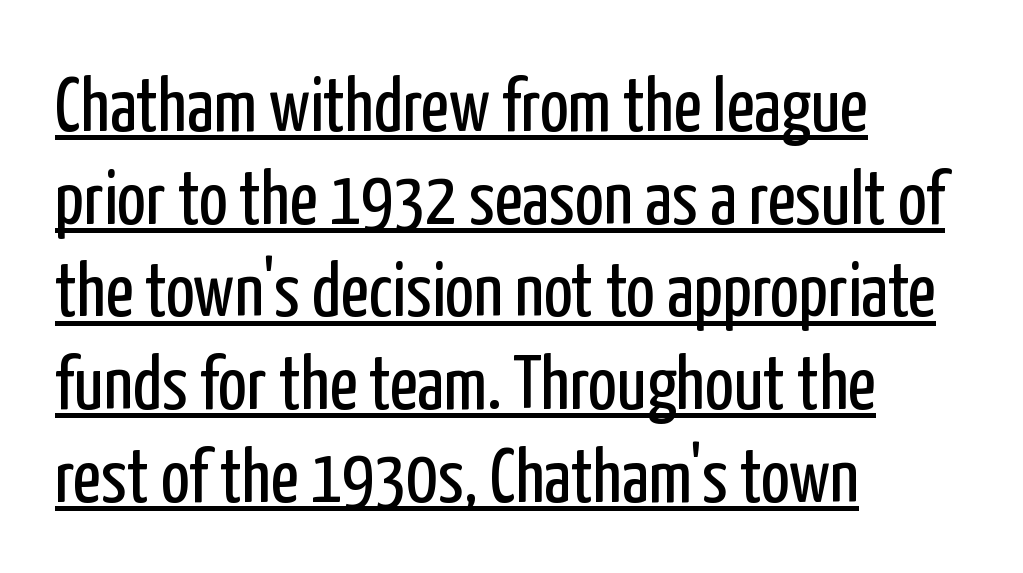
The image shows 76 px regular-weight, condensed sans-serif type, upright; set left-aligned, line spacing 1.22x, normal letter spacing, underlined; low stroke contrast and a medium x-height.
